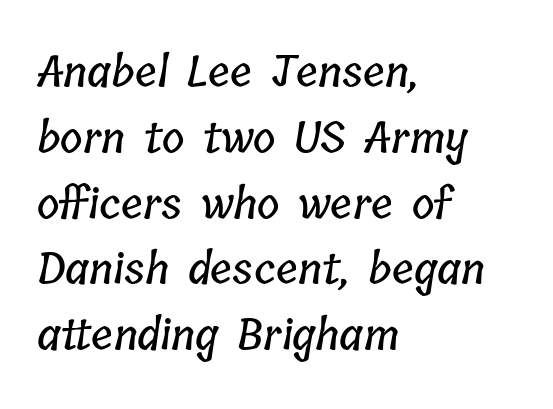
{"width": "condensed", "stroke_contrast": "low", "x_height": "medium", "monospaced": "no", "underline": "no", "align": "left", "line_spacing": "normal", "line_spacing_ratio": 1.53, "letter_spacing": "normal", "letter_spacing_em": 0.0, "glyph_px": 43}
